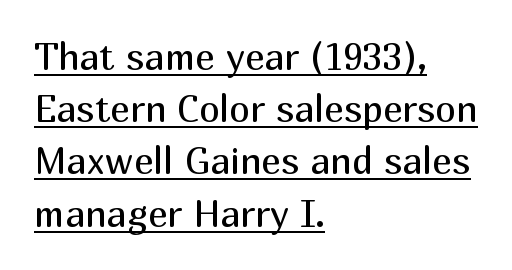
Q: Is the text bold? A: No.
Q: Is the text italic (slanted)? A: No, it is upright.
Q: Is the typeface a serif or a sans-serif typeface? A: Sans-serif.
Q: Is the text underlined? A: Yes.
Q: How is the paragraph aligned? A: Left-aligned.
Q: Is the spacing between letters normal or unusually wide? A: Normal.
Q: Is the spacing between lines tight, normal or loose? A: Normal.
Q: Width (condensed, normal, or wide)? A: Normal.
Q: Stroke contrast? A: Medium.
Q: x-height? A: Medium.
Q: Monospaced? A: No.
